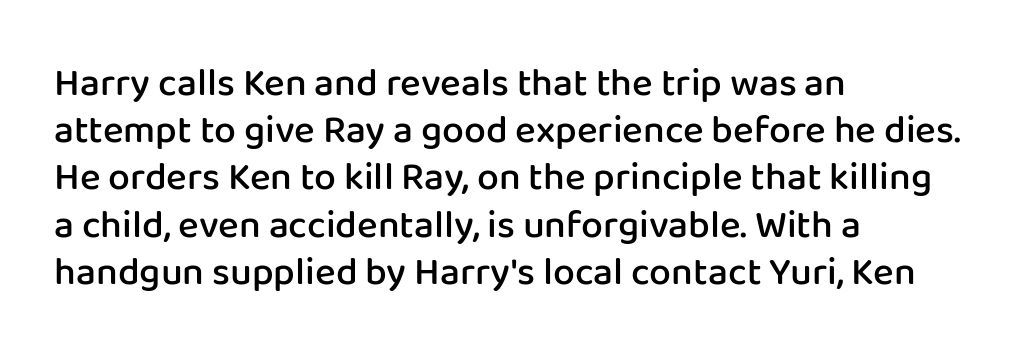
The image shows 39 px semibold sans-serif type, upright; set left-aligned, line spacing 1.21x, normal letter spacing, not underlined; low stroke contrast and a medium x-height.
